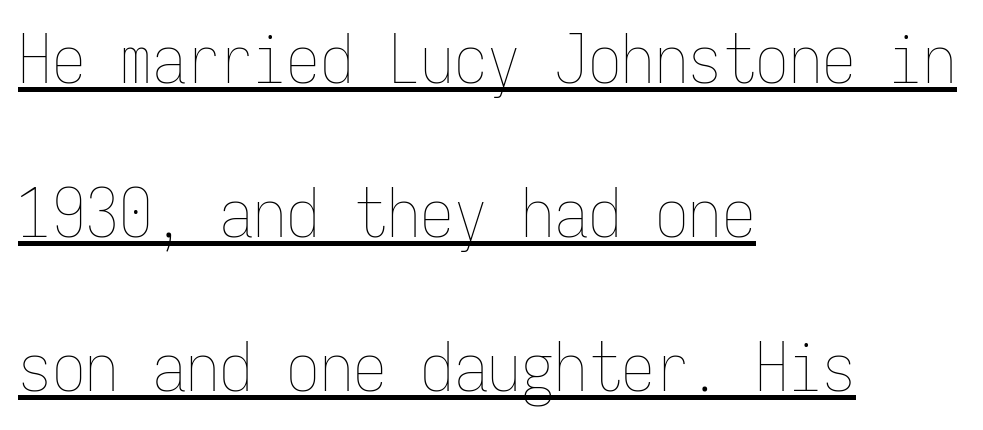
Every row of glyphs begins at an identical x-position on the left. Reading down the column, the eye jumps a long way to each next line. Do the characters align in a grid? Yes, the font is monospaced. Tall strokes in this sample are plumb rather than angled.
